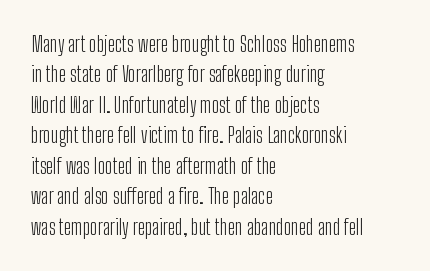
The image shows 21 px text type, upright; set left-aligned, normal line spacing (1.45x), normal letter spacing, not underlined.
